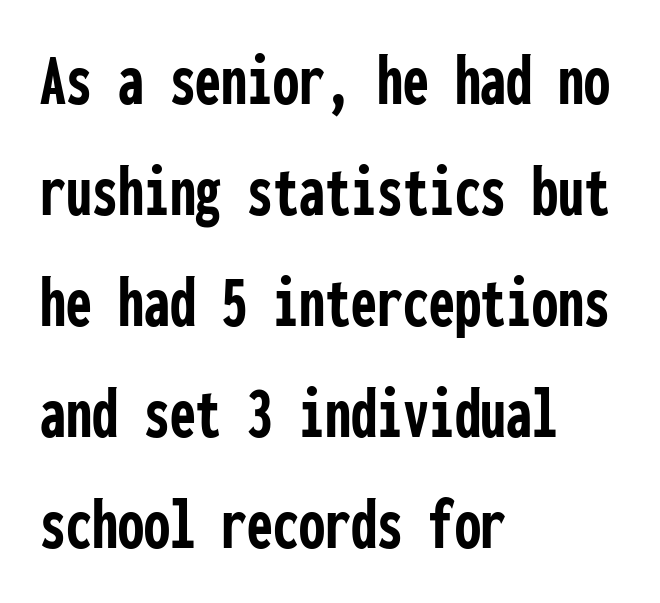
{"serif": "no", "italic": "no", "bold": "yes", "weight": "semibold", "width": "condensed", "stroke_contrast": "low", "x_height": "medium", "monospaced": "yes", "underline": "no", "align": "left", "line_spacing": "normal", "line_spacing_ratio": 1.5, "letter_spacing": "normal", "letter_spacing_em": 0.0, "glyph_px": 74}
